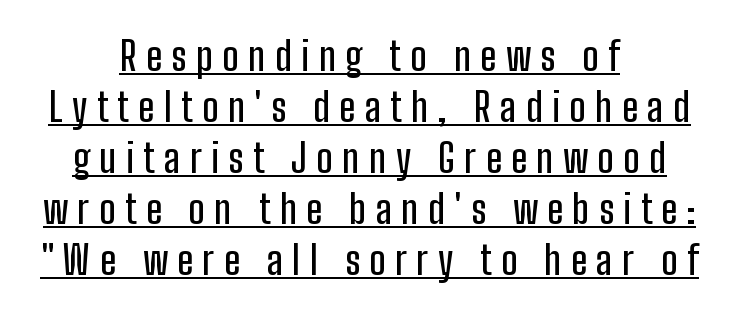
The designer left line spacing at the default. The typesetter has applied underlining to the passage shown. The tracking jumps out immediately: characters are airy and widely separated. Does the copy run flush right? No — it is centered line by line. Rendered with straight, roman letterforms.
